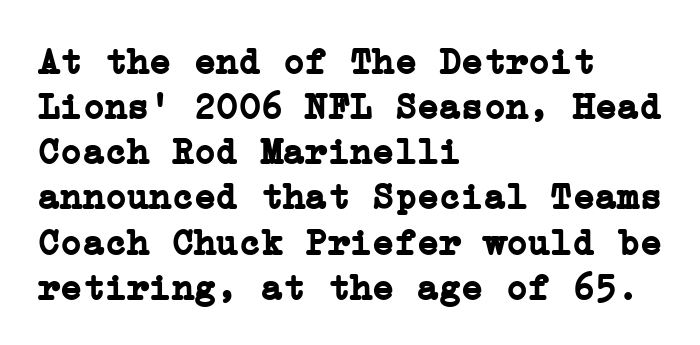
{"serif": "yes", "italic": "no", "bold": "yes", "weight": "semibold", "width": "normal", "stroke_contrast": "low", "x_height": "medium", "underline": "no", "align": "left", "line_spacing_ratio": 1.22, "letter_spacing": "normal", "letter_spacing_em": 0.0, "glyph_px": 37}
